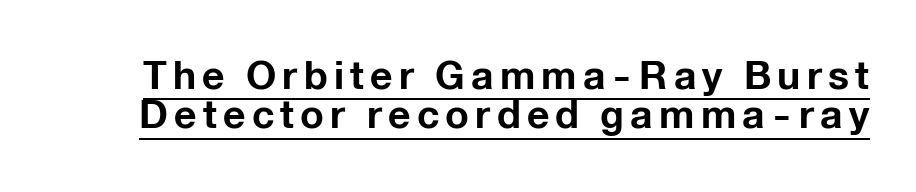
When letters stand straight like this, we call the style roman or upright. Each line of the rendering has a horizontal stroke beneath the glyphs. What's the leading like? Squeezed, with rows nearly overlapping. Character widths vary here, with narrow letters taking less room than wide ones.
